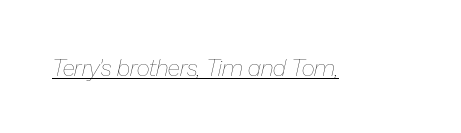
{"italic": "yes", "lean": "right", "slant_degrees": 13, "bold": "no", "underline": "yes", "letter_spacing": "normal", "letter_spacing_em": 0.0, "glyph_px": 23}
